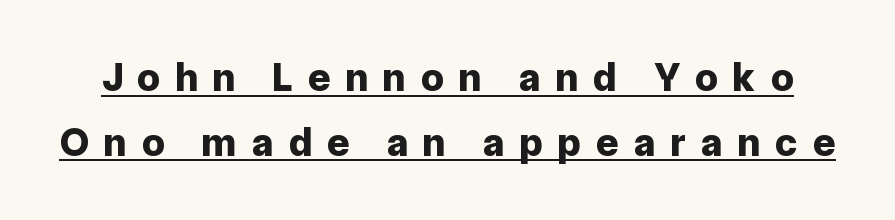
Stroke thickness is high; the sample reads as a true bold. The characters display no serif detailing; their extremities are plain. The lettering holds an erect, upright posture throughout. The leading is moderate, giving the passage an even texture. The face used here is proportionally spaced, like ordinary book or web type.
